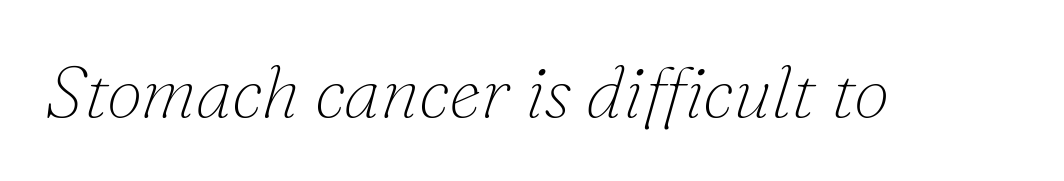
Q: Is the text bold? A: No.
Q: Is the text italic (slanted)? A: Yes, it leans right by about 16 degrees.
Q: Is the typeface a serif or a sans-serif typeface? A: Serif.
Q: Is the text underlined? A: No.
Q: Is the spacing between letters normal or unusually wide? A: Normal.
Q: Width (condensed, normal, or wide)? A: Normal.
Q: Stroke contrast? A: Low.
Q: x-height? A: Small.
Q: Monospaced? A: No.
